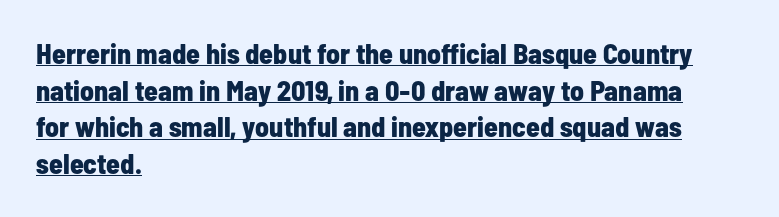
The image shows 28 px bold, condensed sans-serif type, upright; set left-aligned, normal line spacing (1.31x), normal letter spacing, underlined; low stroke contrast and a medium x-height.
